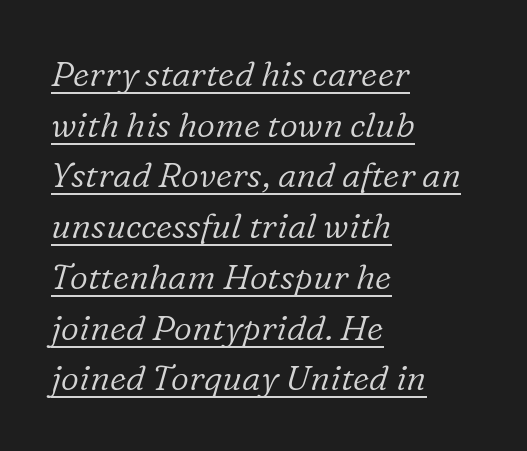
Q: Is the text bold? A: No.
Q: Is the text italic (slanted)? A: Yes, it leans right by about 16 degrees.
Q: Is the typeface a serif or a sans-serif typeface? A: Serif.
Q: Is the text underlined? A: Yes.
Q: How is the paragraph aligned? A: Left-aligned.
Q: Is the spacing between letters normal or unusually wide? A: Normal.
Q: Is the spacing between lines tight, normal or loose? A: Normal.
Q: Width (condensed, normal, or wide)? A: Normal.
Q: Stroke contrast? A: Low.
Q: x-height? A: Medium.
Q: Monospaced? A: No.
